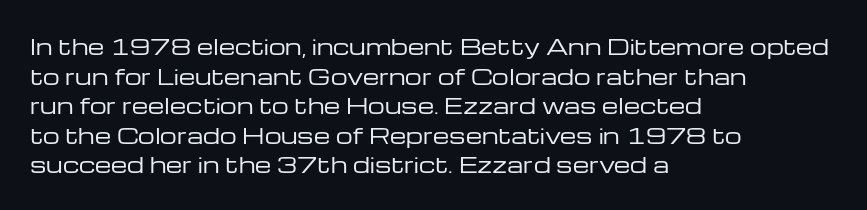
Quick note: underline off. Do the letters lean? They stand straight. The text block is weighted toward the left margin, trailing off unevenly rightward. This rendering leaves character spacing at its baseline value. Vertical spacing — default.
